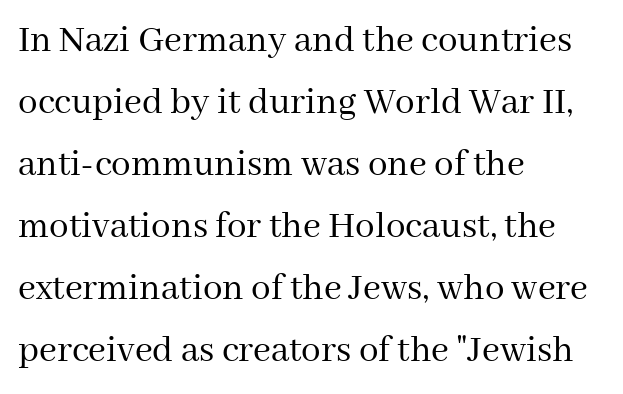
{"serif": "yes", "italic": "no", "bold": "no", "weight": "regular", "width": "normal", "stroke_contrast": "medium", "x_height": "medium", "monospaced": "no", "underline": "no", "align": "left", "line_spacing": "normal", "line_spacing_ratio": 1.59, "letter_spacing": "normal", "letter_spacing_em": 0.0, "glyph_px": 39}
